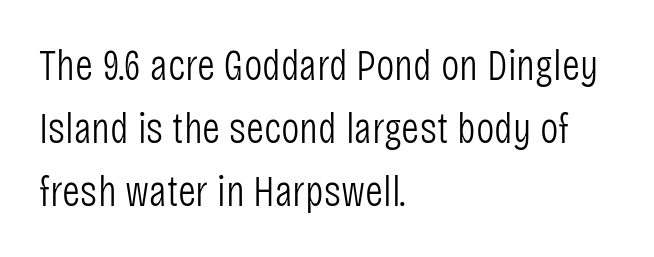
Upright lettering throughout. Each new line begins a customary step beneath the previous one. The rendering keeps characters at their native spacing. Heft: none added — not bold. Does the type have serifs? No, each stem ends abruptly. The string is rendered with underlining switched off.
